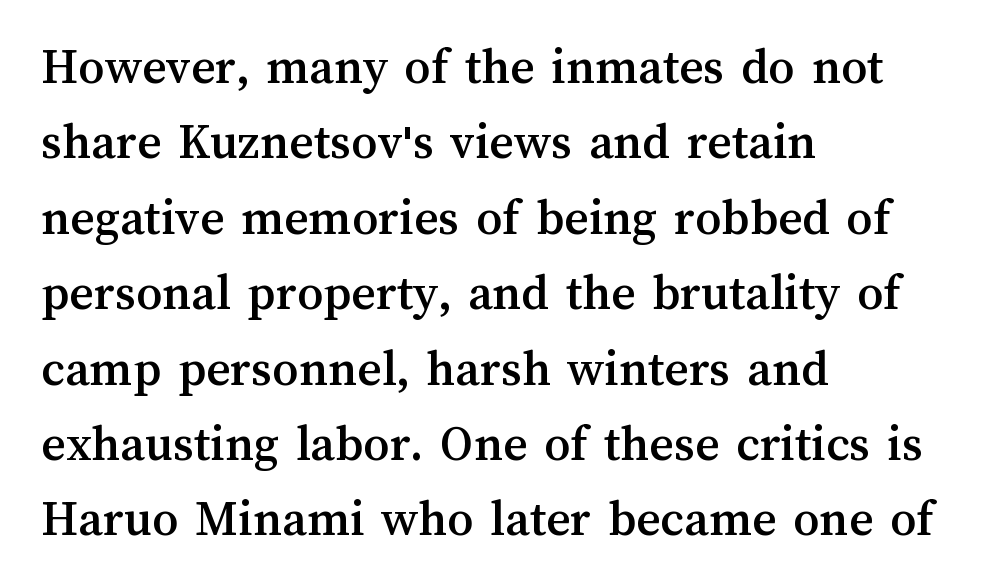
Q: Is the text italic (slanted)? A: No, it is upright.
Q: Is the text underlined? A: No.
Q: How is the paragraph aligned? A: Left-aligned.
Q: Is the spacing between letters normal or unusually wide? A: Normal.
Q: Is the spacing between lines tight, normal or loose? A: Normal.
Q: Width (condensed, normal, or wide)? A: Normal.
Q: Stroke contrast? A: Medium.
Q: x-height? A: Medium.
Q: Monospaced? A: No.
